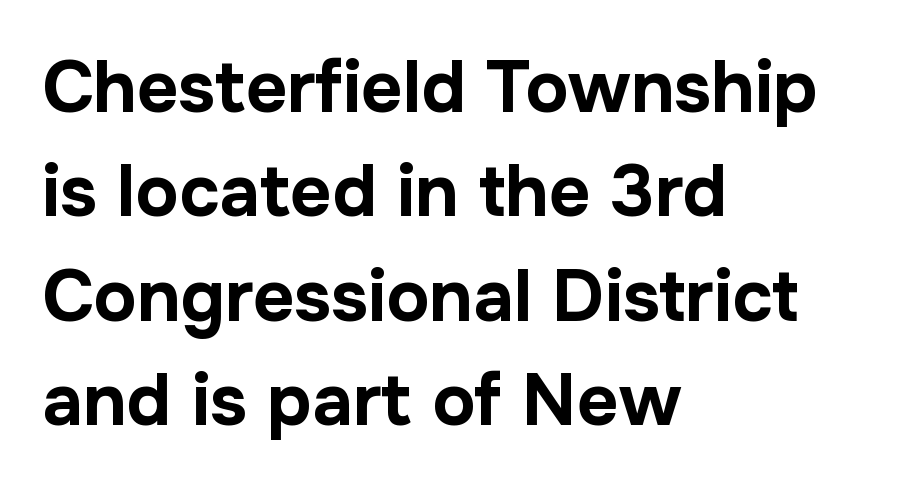
{"serif": "no", "italic": "no", "bold": "yes", "weight": "bold", "width": "normal", "stroke_contrast": "low", "x_height": "medium", "monospaced": "no", "underline": "no", "align": "left", "line_spacing": "normal", "line_spacing_ratio": 1.45, "letter_spacing": "normal", "letter_spacing_em": 0.0, "glyph_px": 72}
